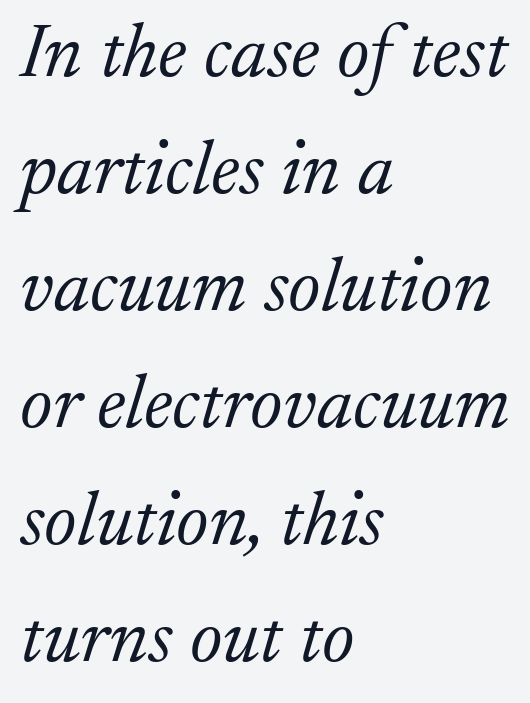
The image shows 76 px light serif type, italic (leaning right); set left-aligned, normal line spacing (1.54x), normal letter spacing, not underlined; low stroke contrast and a medium x-height.
